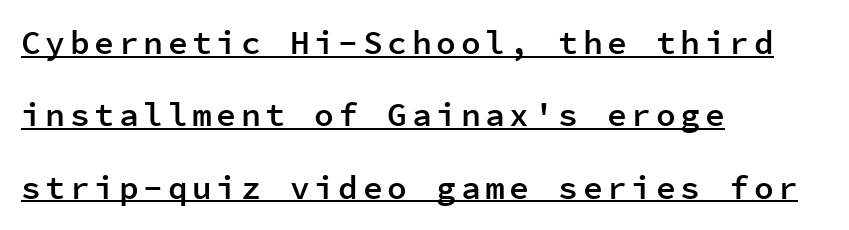
The image shows 33 px semibold sans-serif type, upright, monospaced; set left-aligned, loose line spacing (2.19x), underlined; low stroke contrast and a medium x-height.
